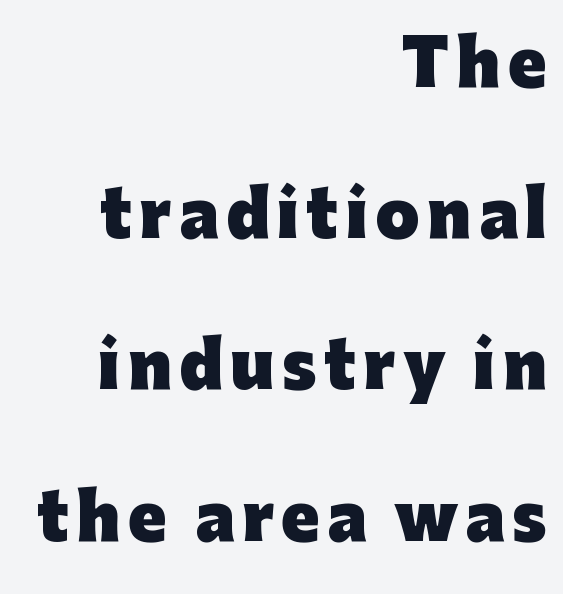
Typographically, this falls in the sans-serif category. These lines stack with their right ends in a neat column. The specimen reads as upright at a glance. Unmarked baselines from the first word to the last. A great deal of white space separates one row of letters from the next. The rendering uses natural spacing where letterforms have individual widths.
